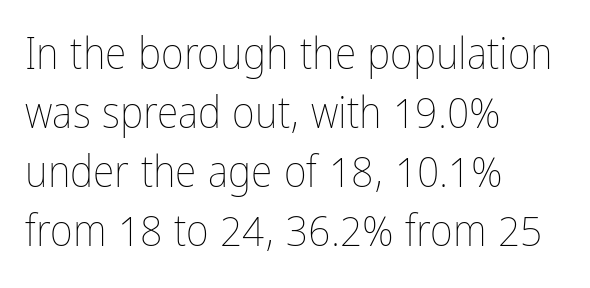
Q: Is the text bold? A: No.
Q: Is the text italic (slanted)? A: No, it is upright.
Q: Is the text underlined? A: No.
Q: How is the paragraph aligned? A: Left-aligned.
Q: Is the spacing between letters normal or unusually wide? A: Normal.
Q: Is the spacing between lines tight, normal or loose? A: Normal.
Q: Width (condensed, normal, or wide)? A: Condensed.
Q: Stroke contrast? A: Low.
Q: x-height? A: Medium.
Q: Monospaced? A: No.
